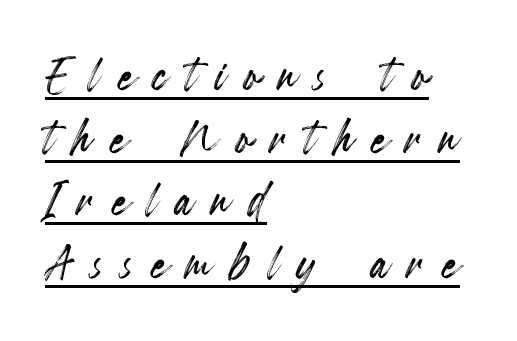
Honestly, the underline is the first thing you notice here. The rendering uses natural spacing where letterforms have individual widths. This block would grow much taller if given ordinary leading; it's compressed now. The paragraph shown leans on its left margin.
